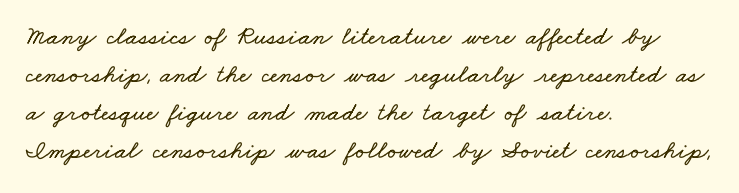
The image shows 26 px text type; set left-aligned, normal line spacing (1.46x), normal letter spacing, not underlined.
